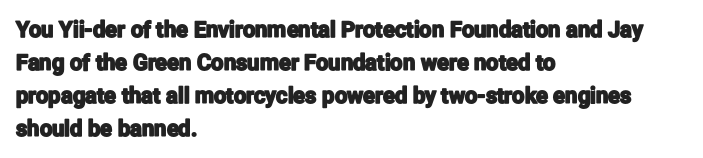
{"italic": "no", "underline": "no", "align": "left", "line_spacing": "normal", "line_spacing_ratio": 1.5, "letter_spacing": "normal", "letter_spacing_em": 0.0, "glyph_px": 22}
